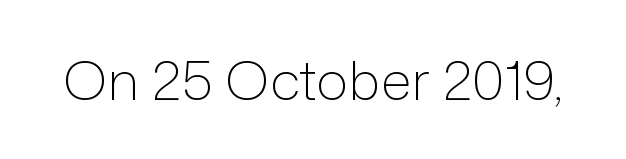
Grotesque or geometric, the face here clearly has no serifs. These lines are rendered in a variable-pitch font. Italic? Not at all — the glyphs are vertical. The cut favours lightness, reaching ordinary text weight at its darkest. In terms of letterspacing, this is plain default setting. Nobody drew a line under any word here.
